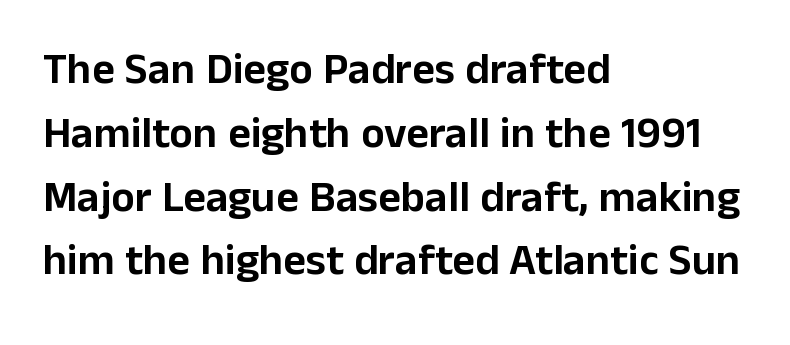
{"serif": "no", "italic": "no", "width": "normal", "stroke_contrast": "low", "x_height": "medium", "monospaced": "no", "underline": "no", "align": "left", "line_spacing": "normal", "line_spacing_ratio": 1.45, "letter_spacing": "normal", "letter_spacing_em": 0.0, "glyph_px": 44}
